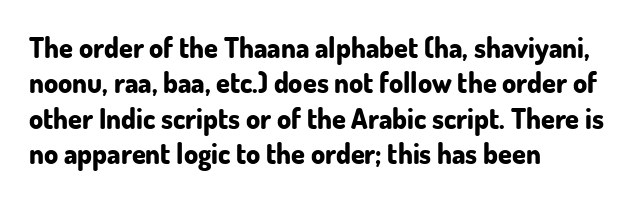
Q: Is the text bold? A: Yes.
Q: Is the text italic (slanted)? A: No, it is upright.
Q: Is the typeface a serif or a sans-serif typeface? A: Sans-serif.
Q: Is the text underlined? A: No.
Q: How is the paragraph aligned? A: Left-aligned.
Q: Is the spacing between letters normal or unusually wide? A: Normal.
Q: Is the spacing between lines tight, normal or loose? A: Normal.
Q: Width (condensed, normal, or wide)? A: Normal.
Q: Stroke contrast? A: Low.
Q: x-height? A: Small.
Q: Monospaced? A: No.
